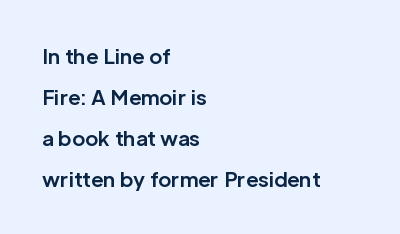
{"italic": "no", "bold": "yes", "underline": "no", "align": "left", "line_spacing": "loose", "line_spacing_ratio": 2.05, "letter_spacing": "normal", "letter_spacing_em": 0.0, "glyph_px": 20}
